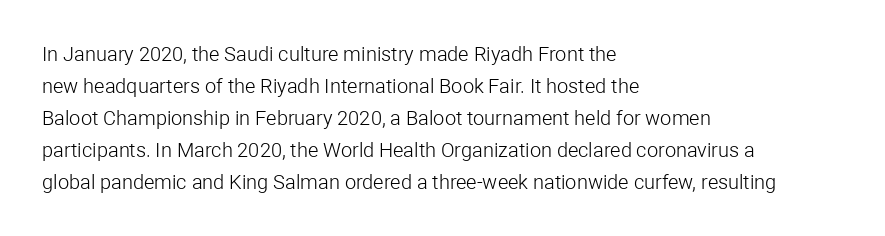
Caption: standard tracking, unaltered. The line-height multiplier appears to be the usual default. Type without underlining. This sample uses an upright cut, with every glyph sitting square on the baseline. This rendering uses left alignment, leaving the right contour irregular. The characters are drawn with everyday or finer stroke widths.
